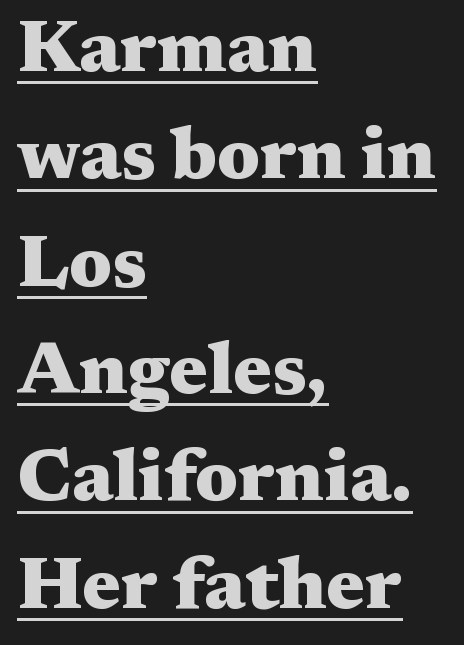
Q: Is the text bold? A: Yes.
Q: Is the text italic (slanted)? A: No, it is upright.
Q: Is the typeface a serif or a sans-serif typeface? A: Serif.
Q: Is the text underlined? A: Yes.
Q: How is the paragraph aligned? A: Left-aligned.
Q: Is the spacing between letters normal or unusually wide? A: Normal.
Q: Is the spacing between lines tight, normal or loose? A: Normal.
Q: Width (condensed, normal, or wide)? A: Wide.
Q: Stroke contrast? A: Medium.
Q: x-height? A: Medium.
Q: Monospaced? A: No.
